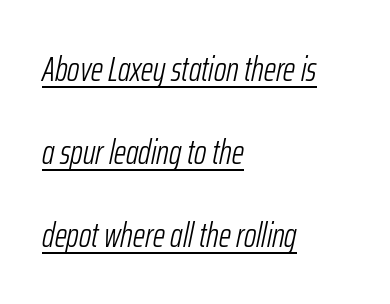
The image shows 34 px light, condensed type, italic (leaning right); set left-aligned, loose line spacing (2.44x), normal letter spacing, underlined; low stroke contrast and a medium x-height.
